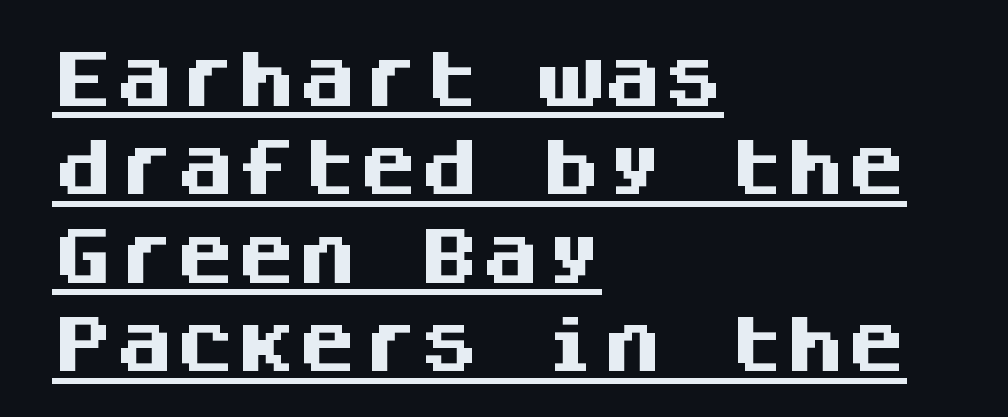
{"serif": "no", "italic": "no", "bold": "yes", "weight": "heavy", "width": "normal", "stroke_contrast": "medium", "x_height": "large", "monospaced": "yes", "underline": "yes", "align": "left", "line_spacing": "normal", "line_spacing_ratio": 1.45, "letter_spacing": "normal", "letter_spacing_em": 0.0, "glyph_px": 61}
